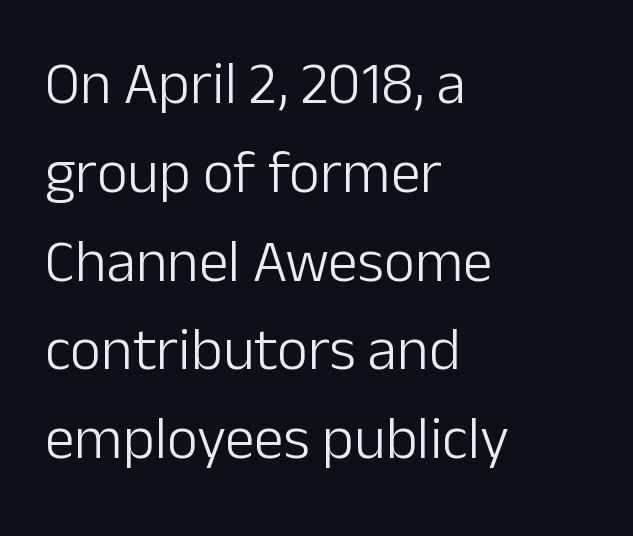
Q: Is the text bold? A: No.
Q: Is the text italic (slanted)? A: No, it is upright.
Q: Is the typeface a serif or a sans-serif typeface? A: Sans-serif.
Q: Is the text underlined? A: No.
Q: How is the paragraph aligned? A: Left-aligned.
Q: Is the spacing between letters normal or unusually wide? A: Normal.
Q: Is the spacing between lines tight, normal or loose? A: Normal.
Q: Width (condensed, normal, or wide)? A: Normal.
Q: Stroke contrast? A: Low.
Q: x-height? A: Medium.
Q: Monospaced? A: No.
